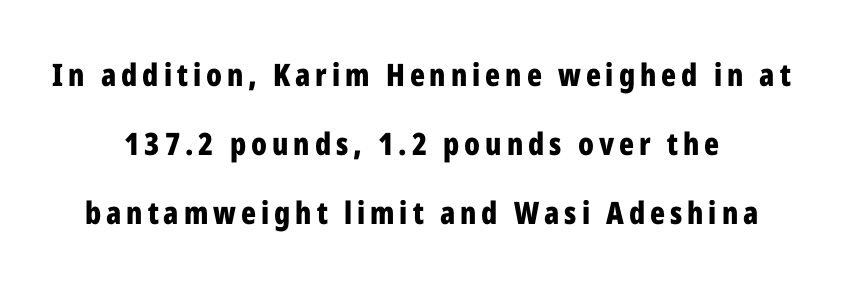
When letters stand straight like this, we call the style roman or upright. A great deal of white space separates one row of letters from the next. Each letter keeps its own natural width here, so spacing adapts to shape. Honestly, there is no underline to notice here at all.
